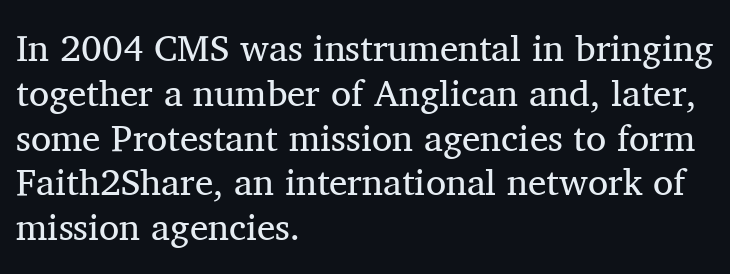
Q: Is the text bold? A: No.
Q: Is the text italic (slanted)? A: No, it is upright.
Q: Is the typeface a serif or a sans-serif typeface? A: Serif.
Q: Is the text underlined? A: No.
Q: How is the paragraph aligned? A: Left-aligned.
Q: Is the spacing between letters normal or unusually wide? A: Normal.
Q: Width (condensed, normal, or wide)? A: Normal.
Q: Stroke contrast? A: Medium.
Q: x-height? A: Medium.
Q: Monospaced? A: No.
